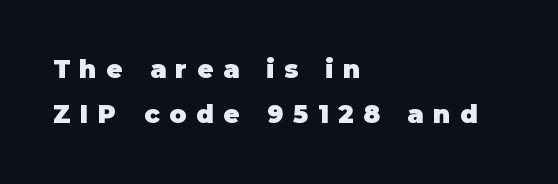
The image shows 25 px bold type, upright; set left-aligned, line spacing 1.82x, unusually wide letter spacing (+0.39 em), not underlined.
